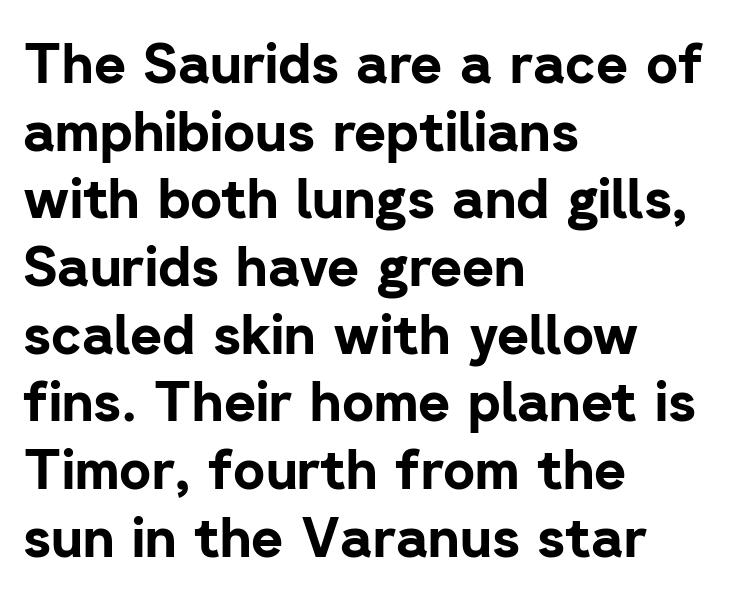
The image shows 55 px bold sans-serif type, upright; set left-aligned, line spacing 1.23x, normal letter spacing, not underlined; low stroke contrast and a medium x-height.
